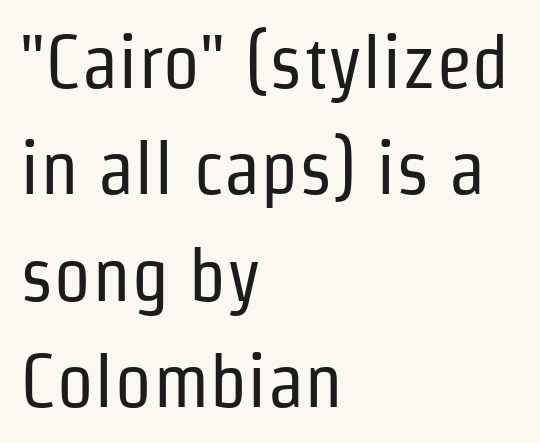
Q: Is the text bold? A: No.
Q: Is the text italic (slanted)? A: No, it is upright.
Q: Is the typeface a serif or a sans-serif typeface? A: Sans-serif.
Q: Is the text underlined? A: No.
Q: How is the paragraph aligned? A: Left-aligned.
Q: Is the spacing between letters normal or unusually wide? A: Normal.
Q: Is the spacing between lines tight, normal or loose? A: Normal.
Q: Width (condensed, normal, or wide)? A: Condensed.
Q: Stroke contrast? A: Low.
Q: x-height? A: Medium.
Q: Monospaced? A: No.
